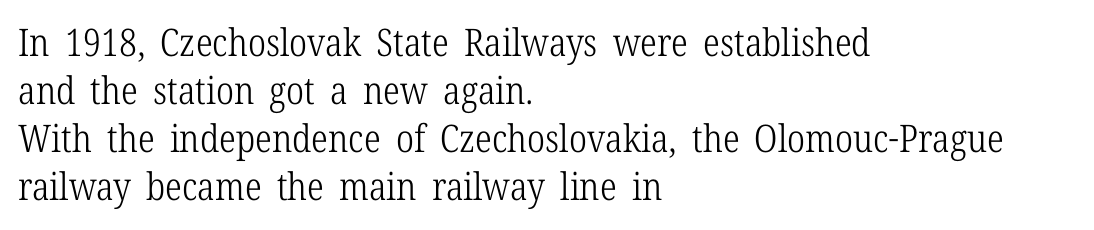
Q: Is the text bold? A: No.
Q: Is the text italic (slanted)? A: No, it is upright.
Q: Is the typeface a serif or a sans-serif typeface? A: Serif.
Q: Is the text underlined? A: No.
Q: How is the paragraph aligned? A: Left-aligned.
Q: Is the spacing between letters normal or unusually wide? A: Normal.
Q: Is the spacing between lines tight, normal or loose? A: Normal.
Q: Width (condensed, normal, or wide)? A: Condensed.
Q: Stroke contrast? A: Low.
Q: x-height? A: Medium.
Q: Monospaced? A: No.
